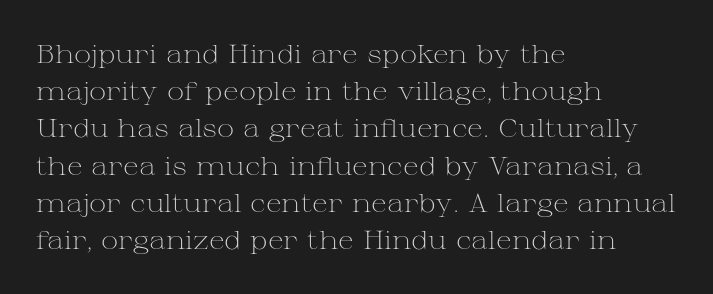
The image shows 26 px text type, upright; set left-aligned, normal line spacing (1.43x), normal letter spacing, not underlined.
